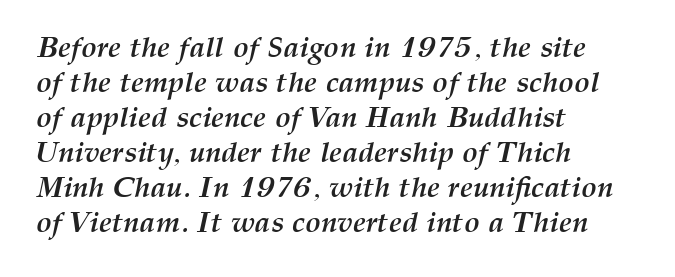
Q: Is the text bold? A: Yes.
Q: Is the text italic (slanted)? A: Yes, it leans right by about 12 degrees.
Q: Is the text underlined? A: No.
Q: How is the paragraph aligned? A: Left-aligned.
Q: Is the spacing between letters normal or unusually wide? A: Normal.
Q: Width (condensed, normal, or wide)? A: Normal.
Q: Stroke contrast? A: Medium.
Q: x-height? A: Medium.
Q: Monospaced? A: No.
